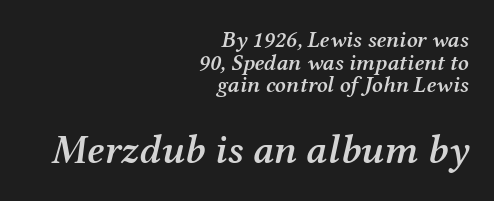
The image shows 41 px semibold serif type, italic (leaning right); set right-aligned, tight line spacing (0.98x), normal letter spacing, not underlined; the second (bottom) block is 1.78x larger; medium stroke contrast and a medium x-height.
